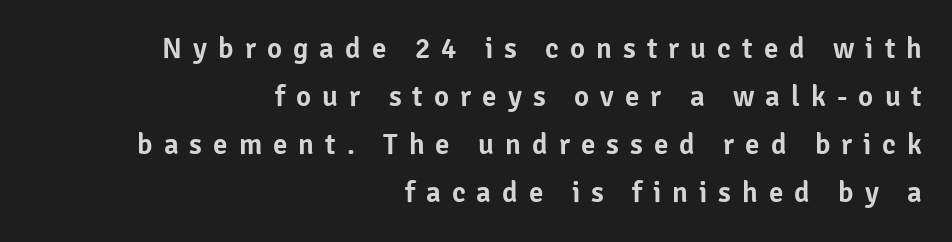
{"serif": "no", "italic": "no", "width": "normal", "stroke_contrast": "low", "x_height": "medium", "monospaced": "no", "underline": "no", "align": "right", "line_spacing": "normal", "line_spacing_ratio": 1.66, "letter_spacing": "wide", "letter_spacing_em": 0.38, "glyph_px": 29}
